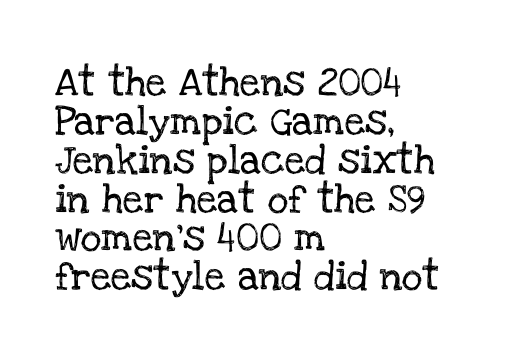
Note the varied advance widths — an 'i' is clearly narrower than an 'm'. The passage shown is typeset with a serif family. Beneath every word, the page is bare. Ascenders rise straight up at ninety degrees. Observe the ordinary spacing: letters are neighbours, not strangers.
